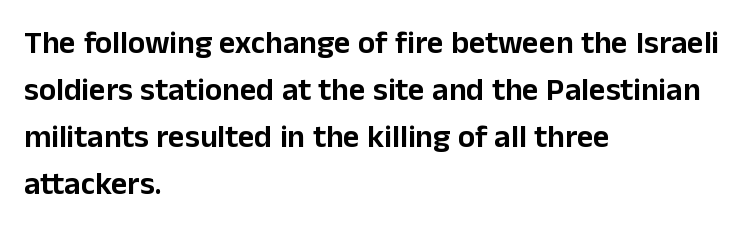
{"serif": "no", "italic": "no", "width": "normal", "stroke_contrast": "low", "x_height": "medium", "monospaced": "no", "underline": "no", "align": "left", "line_spacing": "normal", "line_spacing_ratio": 1.47, "letter_spacing": "normal", "letter_spacing_em": 0.0, "glyph_px": 32}
